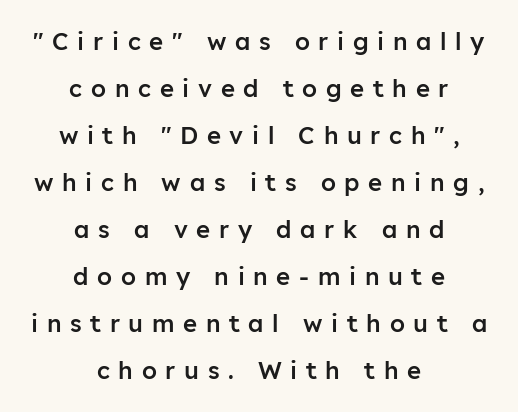
The image shows 24 px text type, upright; set centered, loose line spacing (1.96x), unusually wide letter spacing (+0.36 em), not underlined.
